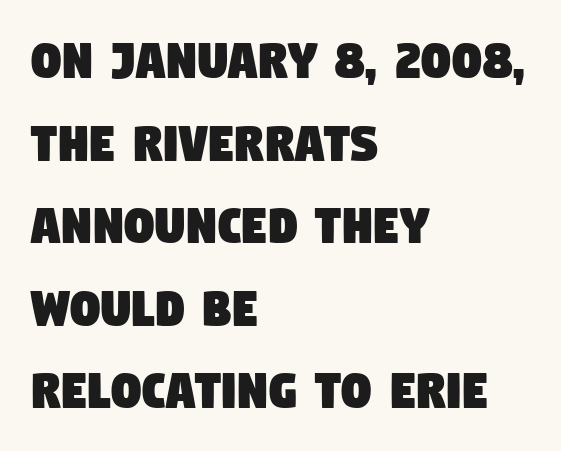
I'd call this a sans setting — the letters go barefoot. Is this a fixed-width face? No — the glyphs have proportional, varying widths. Does the leading feel generous? No, just average. Descenders hang freely into open space. Words appear dense and cohesive because spacing is normal.
